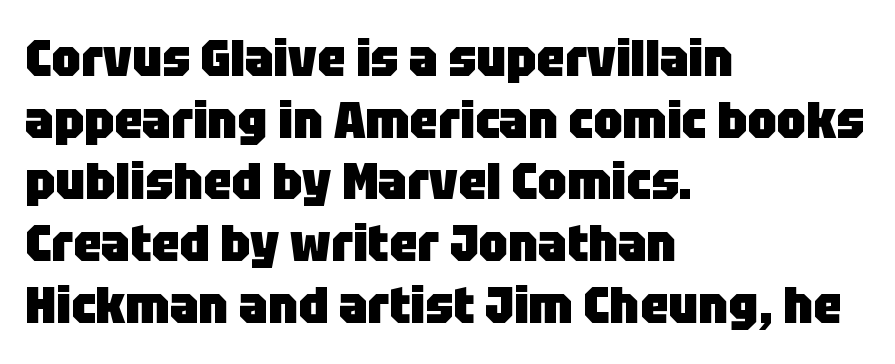
The image shows 51 px heavy sans-serif type, upright; set left-aligned, line spacing 1.21x, normal letter spacing, not underlined; low stroke contrast and a large x-height.
